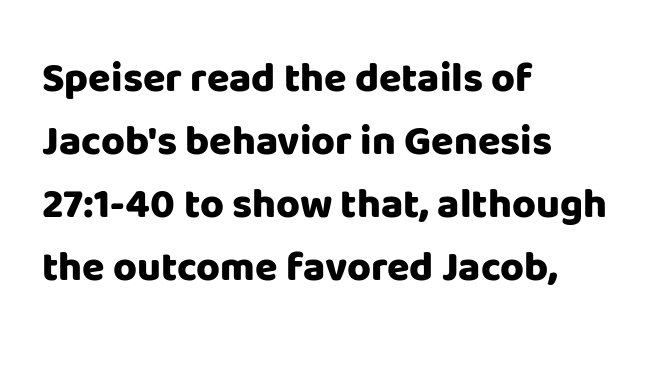
{"serif": "no", "italic": "no", "bold": "yes", "weight": "heavy", "width": "normal", "stroke_contrast": "low", "x_height": "large", "monospaced": "no", "underline": "no", "align": "left", "line_spacing": "normal", "line_spacing_ratio": 1.54, "letter_spacing": "normal", "letter_spacing_em": 0.0, "glyph_px": 41}
